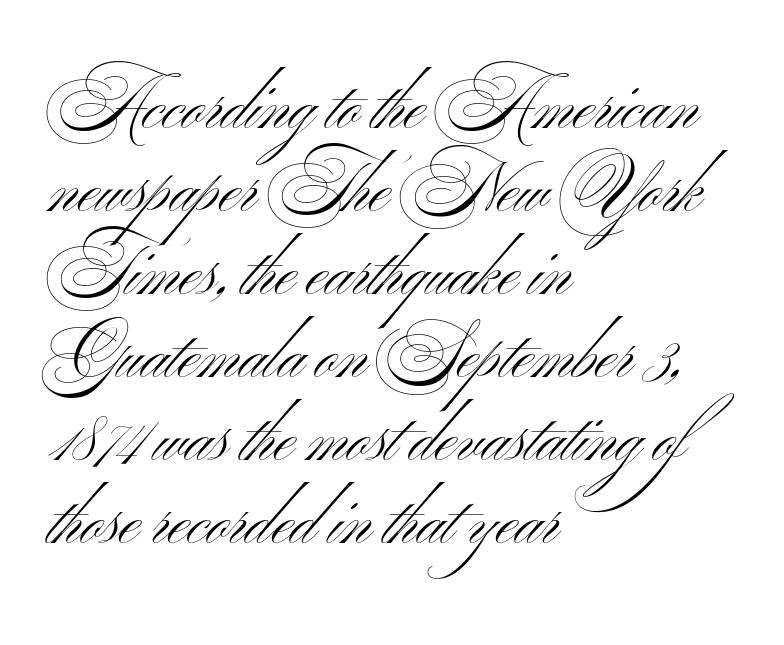
Q: Is the text bold? A: No.
Q: Is the text italic (slanted)? A: Yes.
Q: Is the typeface a serif or a sans-serif typeface? A: Sans-serif.
Q: Is the text underlined? A: No.
Q: How is the paragraph aligned? A: Left-aligned.
Q: Is the spacing between letters normal or unusually wide? A: Normal.
Q: Width (condensed, normal, or wide)? A: Wide.
Q: Stroke contrast? A: Medium.
Q: x-height? A: Small.
Q: Monospaced? A: No.
